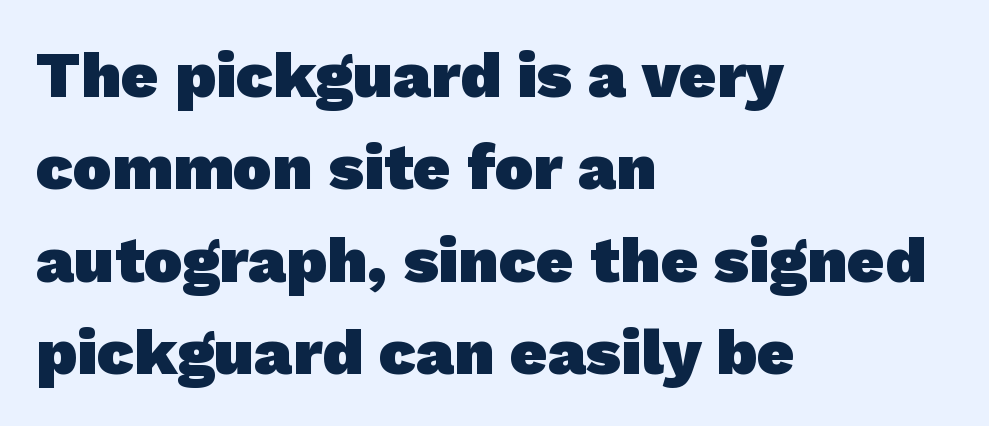
Q: Is the text bold? A: Yes.
Q: Is the typeface a serif or a sans-serif typeface? A: Sans-serif.
Q: Is the text underlined? A: No.
Q: How is the paragraph aligned? A: Left-aligned.
Q: Is the spacing between letters normal or unusually wide? A: Normal.
Q: Is the spacing between lines tight, normal or loose? A: Normal.
Q: Width (condensed, normal, or wide)? A: Normal.
Q: Stroke contrast? A: Low.
Q: x-height? A: Medium.
Q: Monospaced? A: No.
